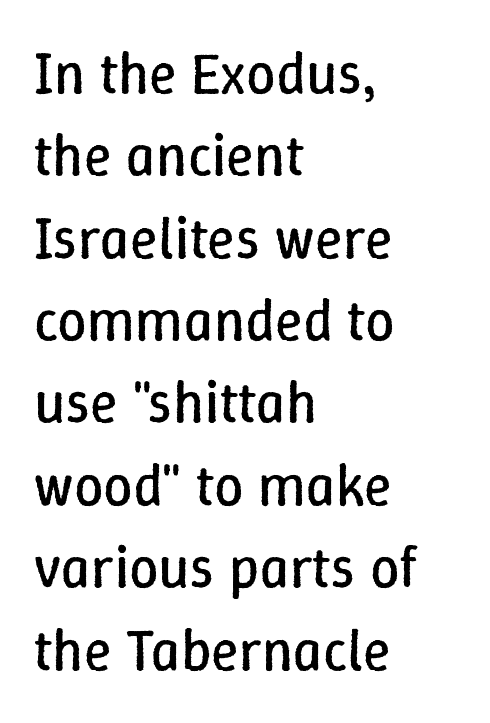
Q: Is the text bold? A: No.
Q: Is the text italic (slanted)? A: No, it is upright.
Q: Is the text underlined? A: No.
Q: How is the paragraph aligned? A: Left-aligned.
Q: Is the spacing between letters normal or unusually wide? A: Normal.
Q: Is the spacing between lines tight, normal or loose? A: Normal.
Q: Width (condensed, normal, or wide)? A: Normal.
Q: Stroke contrast? A: Low.
Q: x-height? A: Medium.
Q: Monospaced? A: No.
